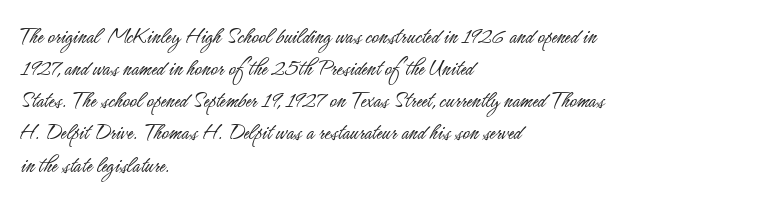
The image shows 24 px text type; set left-aligned, normal line spacing (1.34x), normal letter spacing, not underlined.
